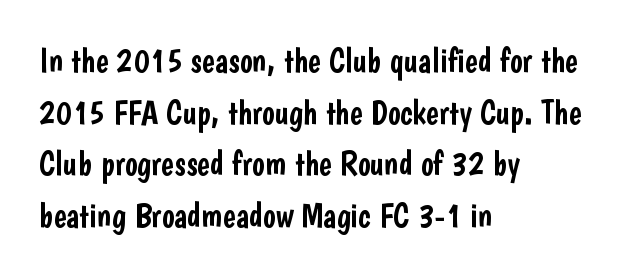
The image shows 34 px condensed sans-serif type, upright; set left-aligned, normal line spacing (1.52x), normal letter spacing, not underlined; low stroke contrast and a medium x-height.
